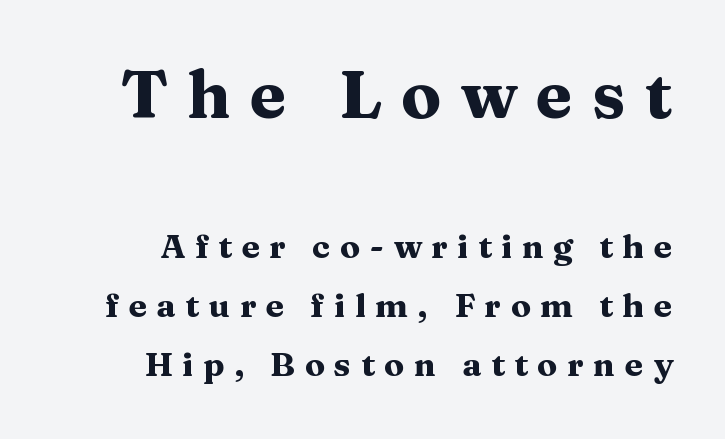
{"serif": "yes", "italic": "no", "bold": "yes", "weight": "heavy", "width": "wide", "stroke_contrast": "medium", "x_height": "medium", "monospaced": "no", "underline": "no", "line_spacing_ratio": 1.8, "letter_spacing": "wide", "letter_spacing_em": 0.29, "larger_block": "first", "size_ratio": 2.0, "glyph_px": 66}
